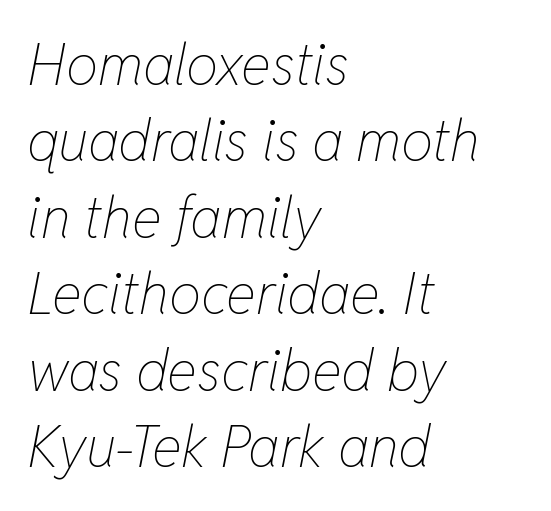
The image shows 57 px thin, condensed type, italic (leaning right); set left-aligned, normal line spacing (1.34x), normal letter spacing, not underlined; low stroke contrast and a medium x-height.
